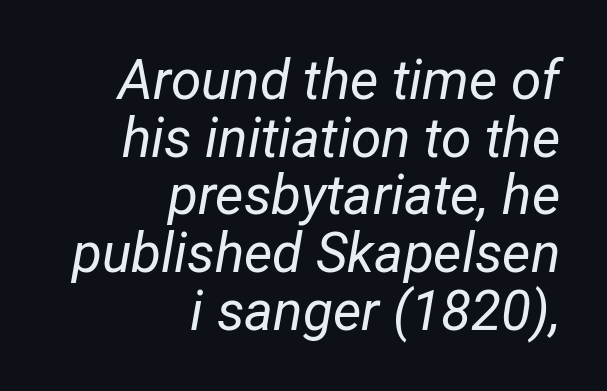
The image shows 55 px regular-weight, condensed type, italic (leaning right); set right-aligned, tight line spacing (1.05x), normal letter spacing, not underlined; low stroke contrast and a medium x-height.
